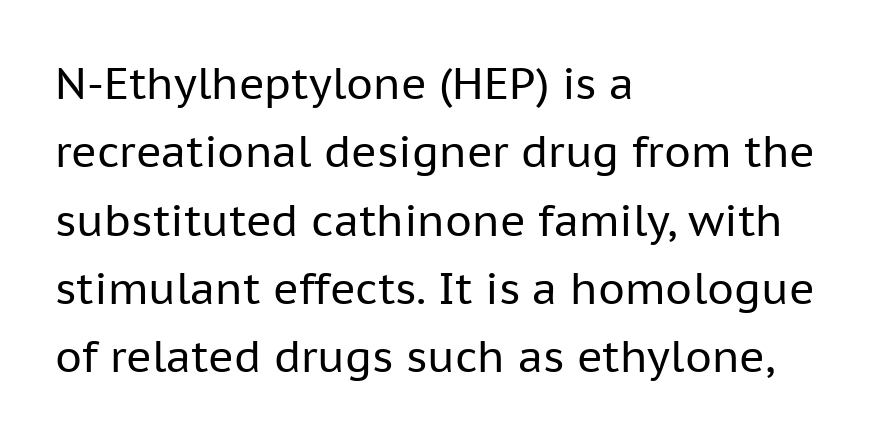
This rendering features lettering with no underline. In terms of leading, this rendering sits right in the middle. Tall strokes in this sample are plumb rather than angled. Is the block centered? No — it sits flush against the left margin.
